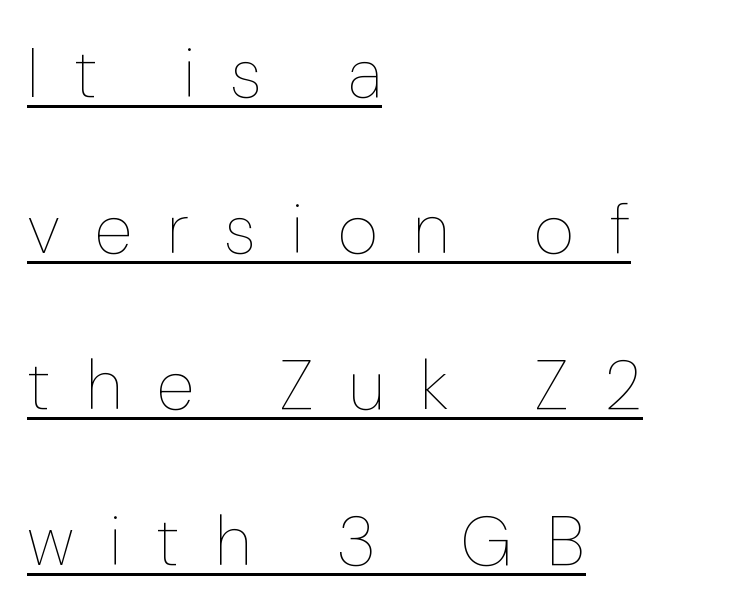
Observe the wide spacing: letters keep a clear distance from each other. The line-height multiplier appears high, well above default. These lines were composed using upright roman letters. Like a heading marked for emphasis, these lines bear an underscore.
